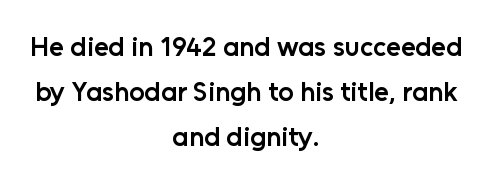
Q: Is the text bold? A: Semi-bold.
Q: Is the text italic (slanted)? A: No, it is upright.
Q: Is the text underlined? A: No.
Q: How is the paragraph aligned? A: Centered.
Q: Is the spacing between letters normal or unusually wide? A: Normal.
Q: Is the spacing between lines tight, normal or loose? A: Normal.
